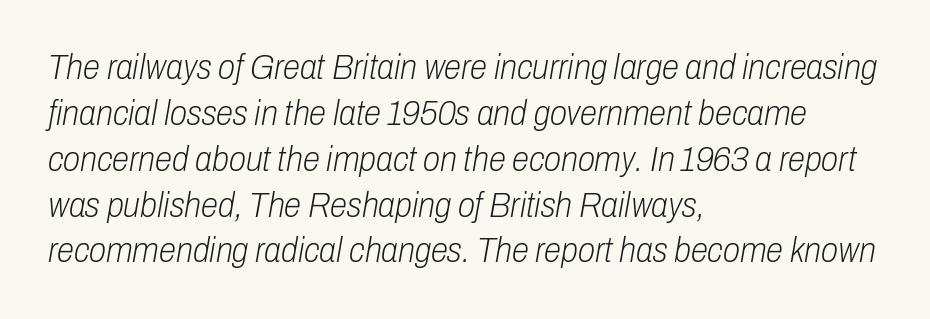
The image shows 35 px light, condensed type, italic (leaning right); set left-aligned, normal line spacing (1.31x), normal letter spacing, not underlined; low stroke contrast and a medium x-height.
